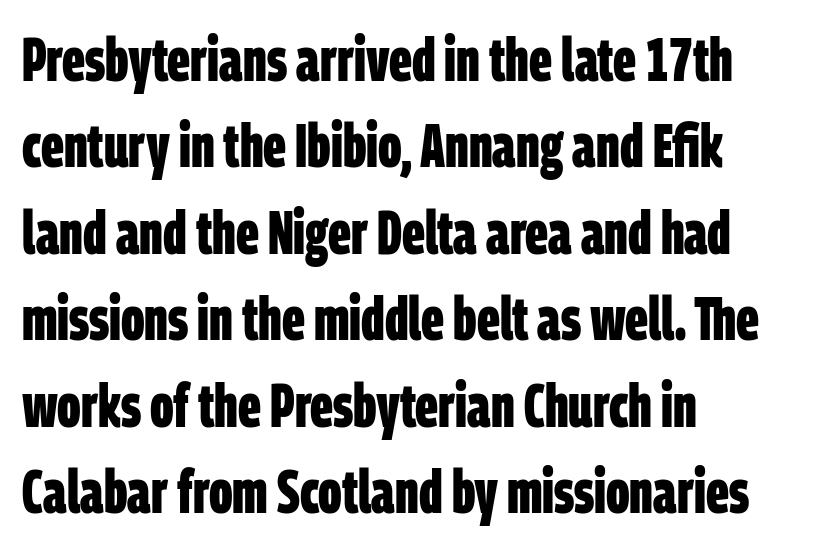
Does extra space separate the letters? No, they use regular spacing. Is the type bold? Yes — the strokes are clearly thick and heavy. Note the varied advance widths — an 'i' is clearly narrower than an 'm'. Compared with a centered layout, this one pins lines to the left instead.
